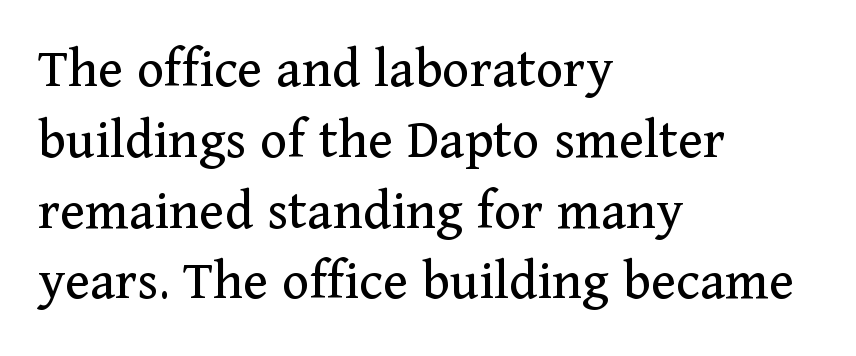
The image shows 58 px regular-weight serif type, upright; set left-aligned, line spacing 1.22x, normal letter spacing, not underlined; medium stroke contrast and a medium x-height.
